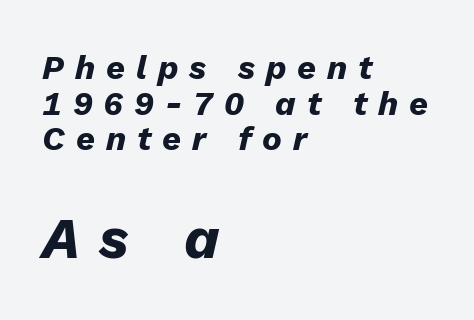
Character widths vary here, with narrow letters taking less room than wide ones. Quick note: interline space is minimal. Weight check: bold — yes, fully. A typesetter would mark this as italic. The tracking jumps out immediately: characters are airy and widely separated.
